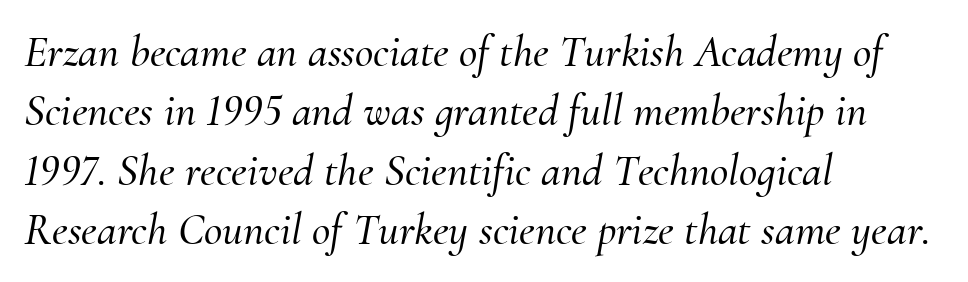
The passage shown stacks its lines at a standard gap. Note the varied advance widths — an 'i' is clearly narrower than an 'm'. Standard letterfit; no display-style spreading of the glyphs. The glyphs in this specimen are seriffed.
